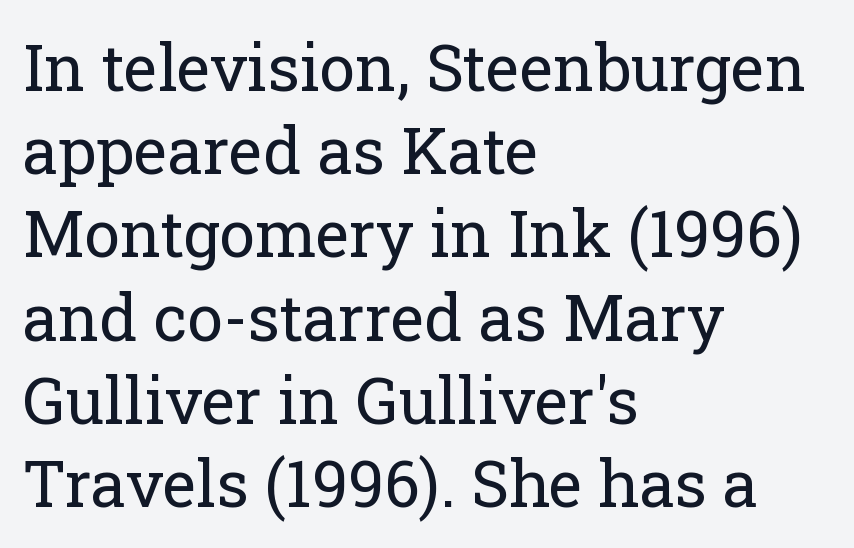
The image shows 64 px regular-weight serif type, upright; set left-aligned, normal line spacing (1.3x), normal letter spacing, not underlined; low stroke contrast and a medium x-height.
